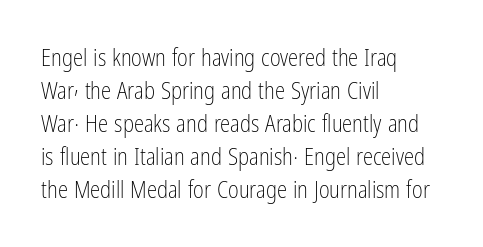
The image shows 23 px text type, upright; set left-aligned, normal line spacing (1.44x), normal letter spacing, not underlined.
